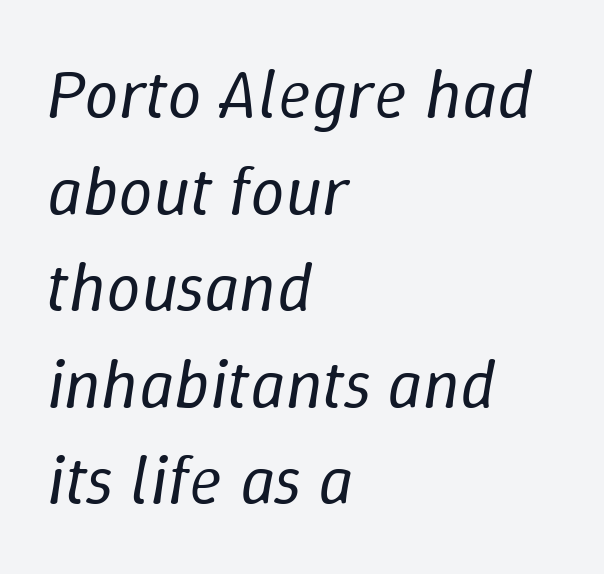
Rule under the text: the space is simply empty. Does the copy run flush right? No — it runs flush left. This sample keeps an unexceptional amount of space between lines. You could not count columns in this text — the font is proportionally spaced. Does extra space separate the letters? No, they use regular spacing.
